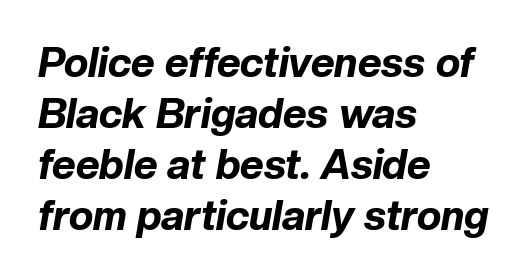
The image shows 41 px bold type, italic (leaning right); set left-aligned, line spacing 1.24x, normal letter spacing, not underlined; low stroke contrast and a medium x-height.
